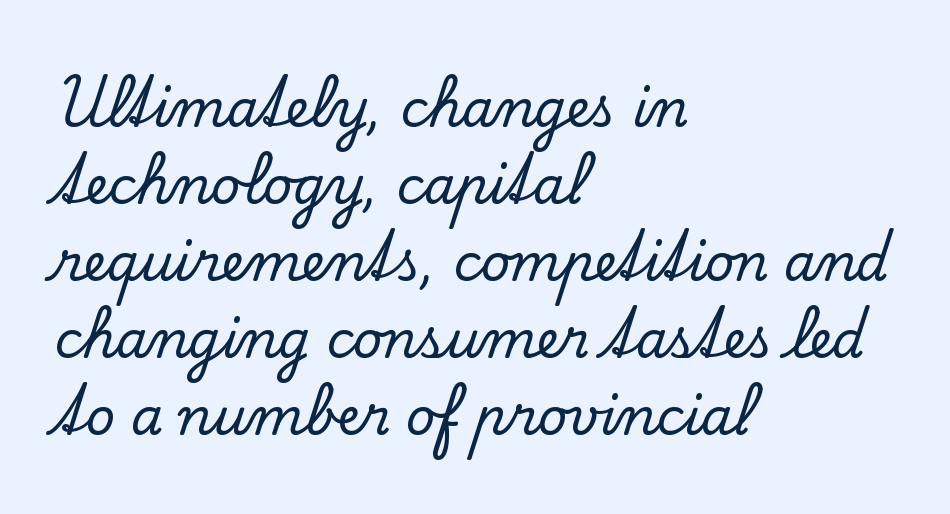
The image shows 51 px serif type; set left-aligned, normal line spacing (1.51x), normal letter spacing, not underlined; low stroke contrast and a small x-height.
